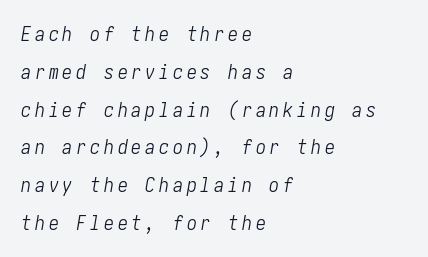
{"italic": "yes", "lean": "right", "slant_degrees": 10, "bold": "no", "underline": "no", "align": "left", "line_spacing_ratio": 1.89, "glyph_px": 20}
